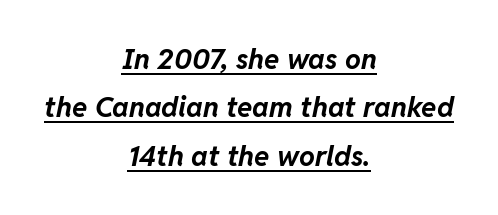
Q: Is the text bold? A: Yes.
Q: Is the text italic (slanted)? A: Yes, it leans right by about 11 degrees.
Q: Is the text underlined? A: Yes.
Q: How is the paragraph aligned? A: Centered.
Q: Is the spacing between letters normal or unusually wide? A: Normal.
Q: Width (condensed, normal, or wide)? A: Normal.
Q: Stroke contrast? A: Low.
Q: x-height? A: Medium.
Q: Monospaced? A: No.
